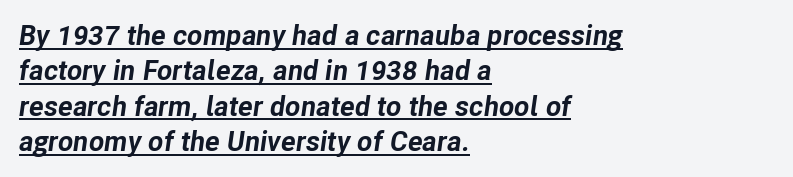
Each letter keeps its own natural width here, so spacing adapts to shape. Vertical spacing — default. Students, observe the line beneath the letters — that is underlining. One-word summary of the alignment: left. Designer's note — italics engaged. Glyph-to-glyph distance matches everyday printed text.
